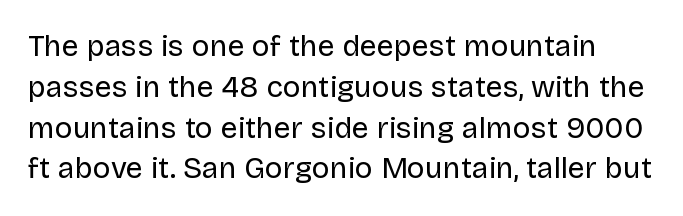
Q: Is the text bold? A: No.
Q: Is the text italic (slanted)? A: No, it is upright.
Q: Is the typeface a serif or a sans-serif typeface? A: Sans-serif.
Q: Is the text underlined? A: No.
Q: Is the spacing between letters normal or unusually wide? A: Normal.
Q: Is the spacing between lines tight, normal or loose? A: Normal.
Q: Width (condensed, normal, or wide)? A: Normal.
Q: Stroke contrast? A: Low.
Q: x-height? A: Large.
Q: Monospaced? A: No.
